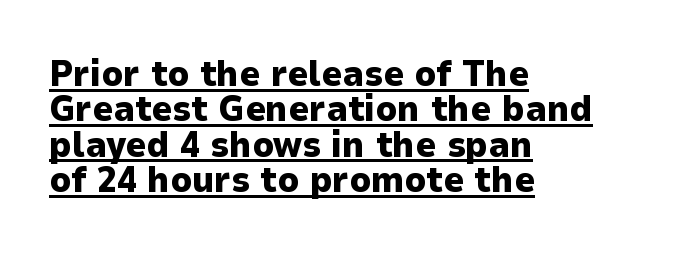
Q: Is the text bold? A: Yes.
Q: Is the text italic (slanted)? A: No, it is upright.
Q: Is the typeface a serif or a sans-serif typeface? A: Sans-serif.
Q: Is the text underlined? A: Yes.
Q: How is the paragraph aligned? A: Left-aligned.
Q: Is the spacing between letters normal or unusually wide? A: Normal.
Q: Is the spacing between lines tight, normal or loose? A: Tight.
Q: Width (condensed, normal, or wide)? A: Normal.
Q: Stroke contrast? A: Low.
Q: x-height? A: Medium.
Q: Monospaced? A: No.
